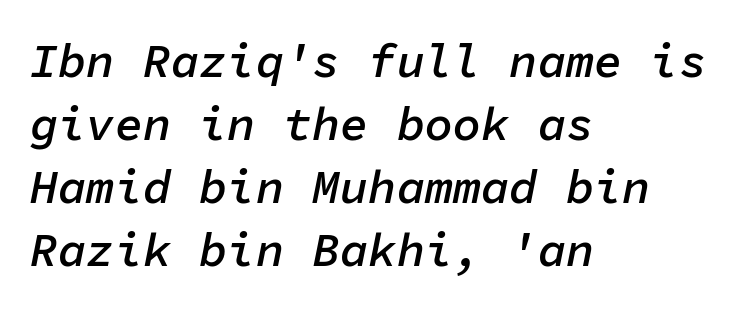
Q: Is the text bold? A: Semi-bold.
Q: Is the text italic (slanted)? A: Yes, it leans right by about 11 degrees.
Q: Is the text underlined? A: No.
Q: How is the paragraph aligned? A: Left-aligned.
Q: Is the spacing between letters normal or unusually wide? A: Normal.
Q: Is the spacing between lines tight, normal or loose? A: Normal.
Q: Width (condensed, normal, or wide)? A: Normal.
Q: Stroke contrast? A: Low.
Q: x-height? A: Medium.
Q: Monospaced? A: Yes.
